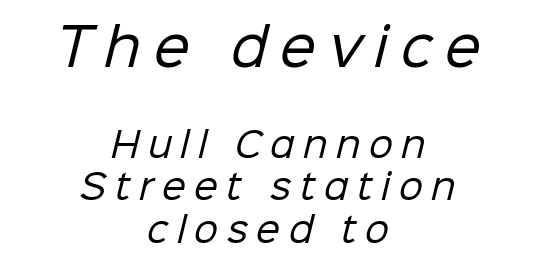
{"serif": "no", "bold": "no", "weight": "regular", "width": "normal", "stroke_contrast": "low", "x_height": "medium", "monospaced": "no", "underline": "no", "align": "center", "line_spacing": "normal", "line_spacing_ratio": 1.25, "letter_spacing": "wide", "letter_spacing_em": 0.25, "larger_block": "first", "size_ratio": 1.5, "glyph_px": 51}
